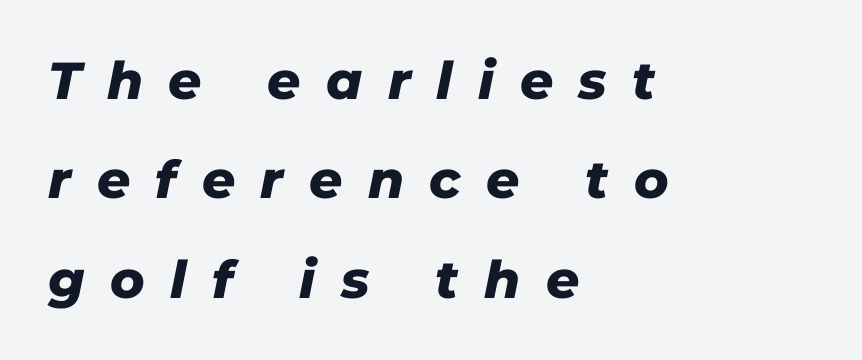
Summary of weight: heavy, a full bold. The glyphs look as if they've been sheared to an angle. How are the letters spaced? Widely, with obvious added tracking. Line beginnings align vertically; line endings do not.
